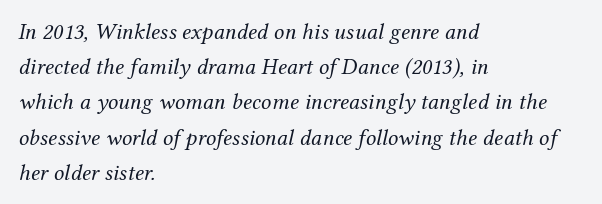
Stems here are at most as thick as an everyday book face. Evenly set lines give the paragraph a standard silhouette. The text block is weighted toward the left margin, trailing off unevenly rightward. The space beneath each line is pristine and unruled. The axis of the letterforms is tilted away from vertical.
